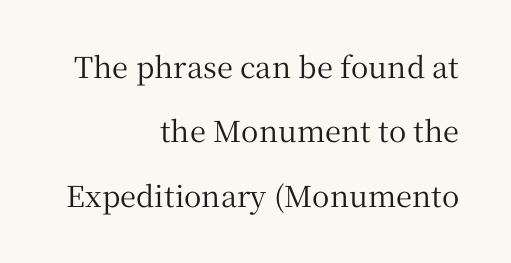
Q: Is the text italic (slanted)? A: No, it is upright.
Q: Is the typeface a serif or a sans-serif typeface? A: Serif.
Q: Is the text underlined? A: No.
Q: How is the paragraph aligned? A: Right-aligned.
Q: Is the spacing between letters normal or unusually wide? A: Normal.
Q: Is the spacing between lines tight, normal or loose? A: Loose.
Q: Width (condensed, normal, or wide)? A: Normal.
Q: Stroke contrast? A: Medium.
Q: x-height? A: Medium.
Q: Monospaced? A: No.
